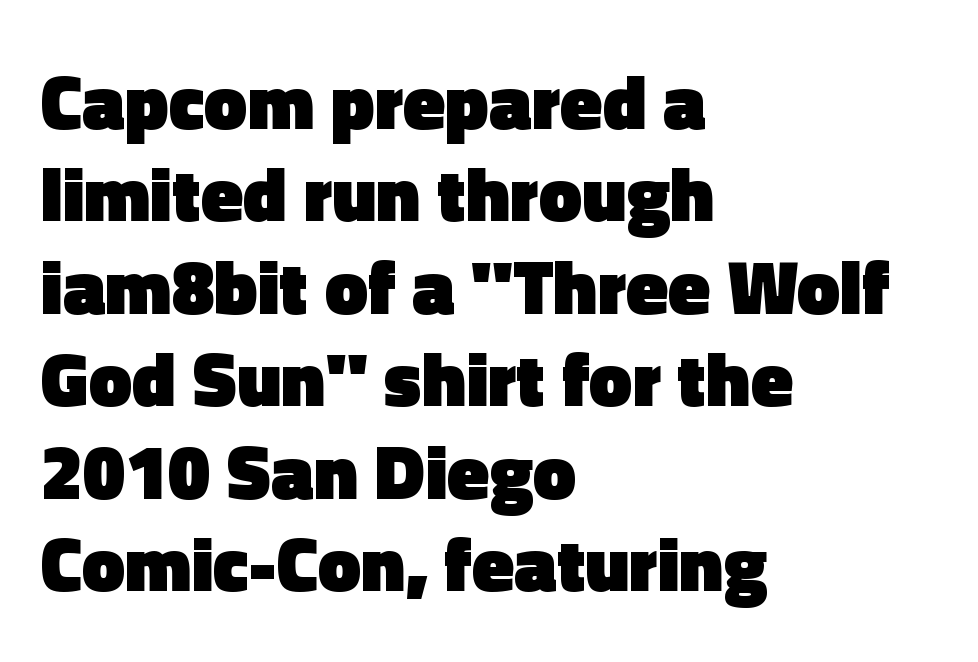
The letters advance in unequal steps, a hallmark of proportional type. The tracking reads as untouched default to a designer's eye. One-word summary of the alignment: left. Descenders are the only things crossing below the line. The type family on display is of the sans-serif kind.
